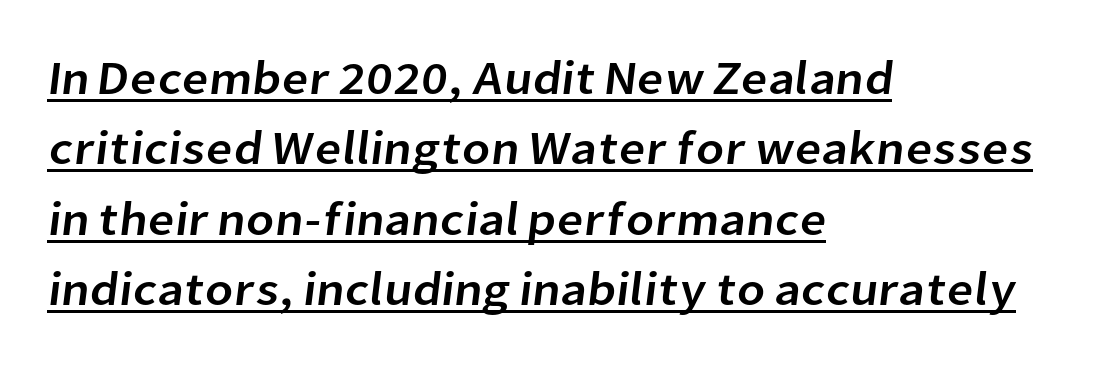
Q: Is the typeface a serif or a sans-serif typeface? A: Sans-serif.
Q: Is the text underlined? A: Yes.
Q: How is the paragraph aligned? A: Left-aligned.
Q: Is the spacing between letters normal or unusually wide? A: Normal.
Q: Is the spacing between lines tight, normal or loose? A: Normal.
Q: Width (condensed, normal, or wide)? A: Normal.
Q: Stroke contrast? A: Low.
Q: x-height? A: Medium.
Q: Monospaced? A: No.
